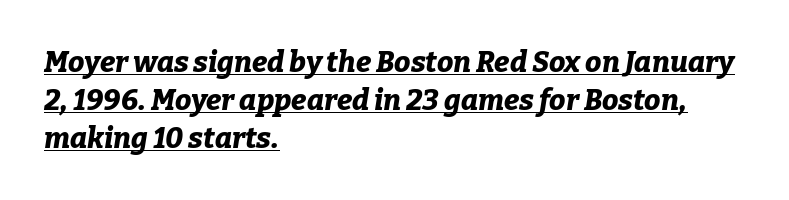
The image shows 29 px bold type, italic (leaning right); set left-aligned, normal line spacing (1.31x), normal letter spacing, underlined; low stroke contrast and a medium x-height.
